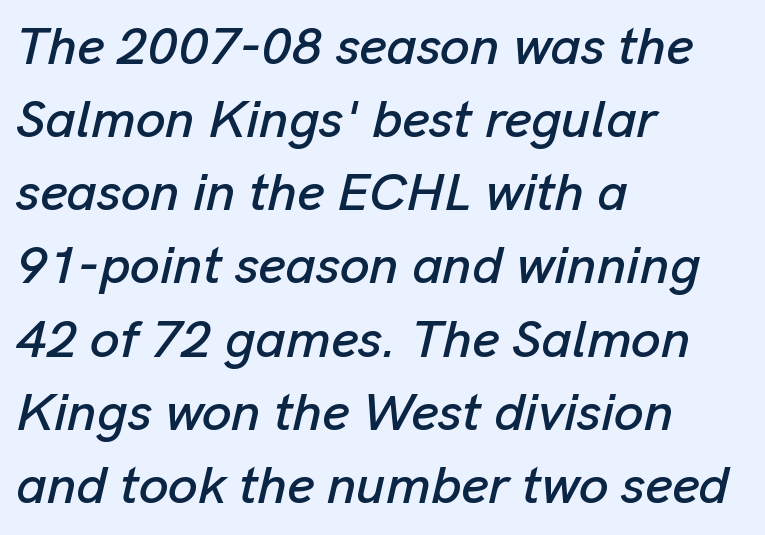
Q: Is the text italic (slanted)? A: Yes, it leans right by about 13 degrees.
Q: Is the text underlined? A: No.
Q: How is the paragraph aligned? A: Left-aligned.
Q: Is the spacing between letters normal or unusually wide? A: Normal.
Q: Is the spacing between lines tight, normal or loose? A: Normal.
Q: Width (condensed, normal, or wide)? A: Normal.
Q: Stroke contrast? A: Low.
Q: x-height? A: Medium.
Q: Monospaced? A: No.
